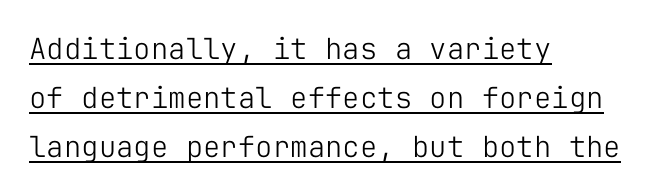
The image shows 29 px light sans-serif type, upright, monospaced; set left-aligned, normal line spacing (1.69x), normal letter spacing, underlined; low stroke contrast and a medium x-height.
